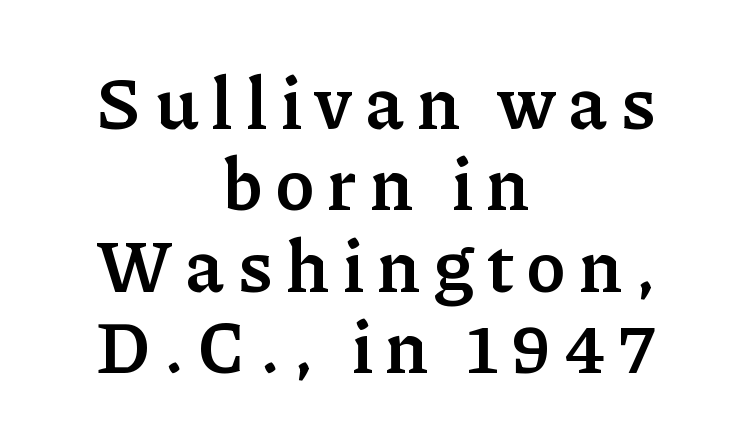
{"serif": "yes", "italic": "no", "bold": "yes", "weight": "semibold", "width": "normal", "stroke_contrast": "low", "x_height": "medium", "monospaced": "no", "underline": "no", "align": "center", "line_spacing": "tight", "line_spacing_ratio": 1.13, "glyph_px": 72}
